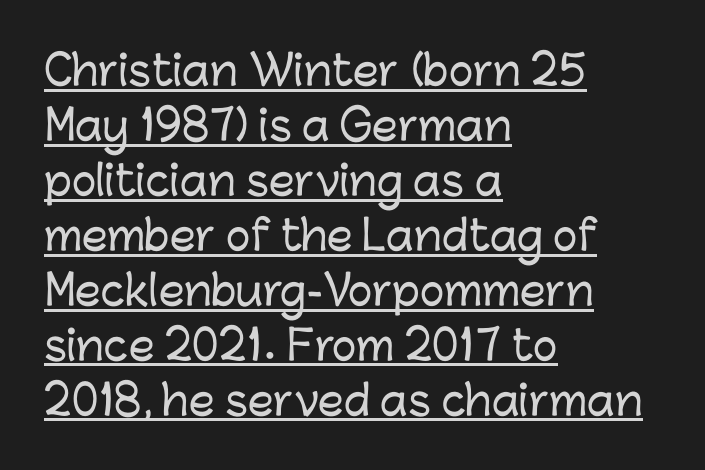
The image shows 41 px sans-serif type, upright; set left-aligned, normal line spacing (1.34x), normal letter spacing, underlined; low stroke contrast and a medium x-height.
